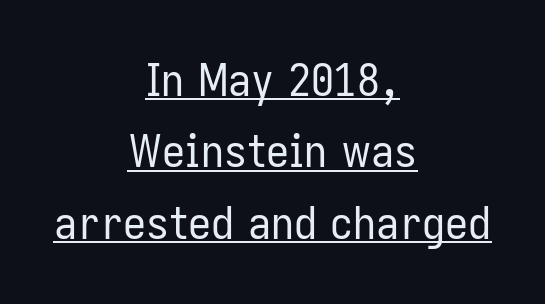
Q: Is the text bold? A: No.
Q: Is the text italic (slanted)? A: No, it is upright.
Q: Is the typeface a serif or a sans-serif typeface? A: Sans-serif.
Q: Is the text underlined? A: Yes.
Q: How is the paragraph aligned? A: Centered.
Q: Is the spacing between letters normal or unusually wide? A: Normal.
Q: Is the spacing between lines tight, normal or loose? A: Normal.
Q: Width (condensed, normal, or wide)? A: Condensed.
Q: Stroke contrast? A: Low.
Q: x-height? A: Medium.
Q: Monospaced? A: No.
